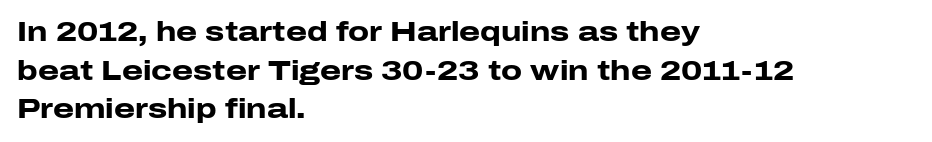
The image shows 27 px bold type, upright; set left-aligned, normal line spacing (1.43x), normal letter spacing, not underlined.
